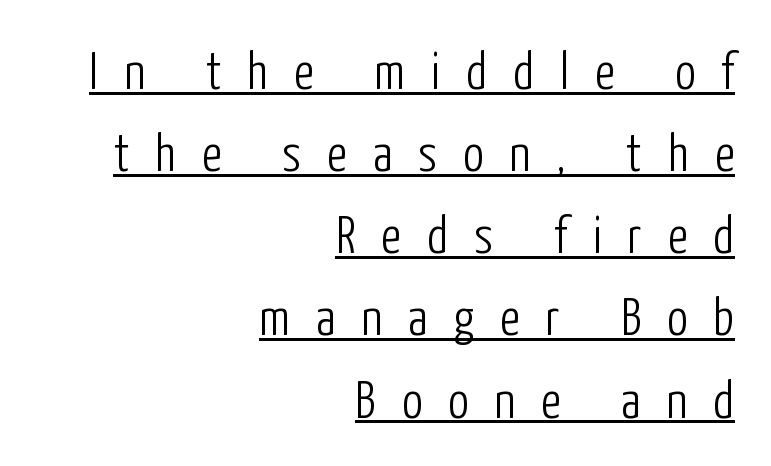
The image shows 52 px light, condensed sans-serif type, upright; set right-aligned, normal line spacing (1.58x), unusually wide letter spacing (+0.5 em), underlined; low stroke contrast and a medium x-height.
